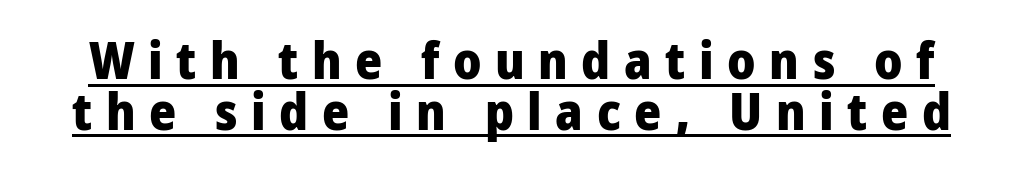
Q: Is the text bold? A: Yes.
Q: Is the text italic (slanted)? A: No, it is upright.
Q: Is the typeface a serif or a sans-serif typeface? A: Sans-serif.
Q: Is the text underlined? A: Yes.
Q: Is the spacing between letters normal or unusually wide? A: Unusually wide.
Q: Is the spacing between lines tight, normal or loose? A: Tight.
Q: Width (condensed, normal, or wide)? A: Normal.
Q: Stroke contrast? A: Low.
Q: x-height? A: Medium.
Q: Monospaced? A: No.
